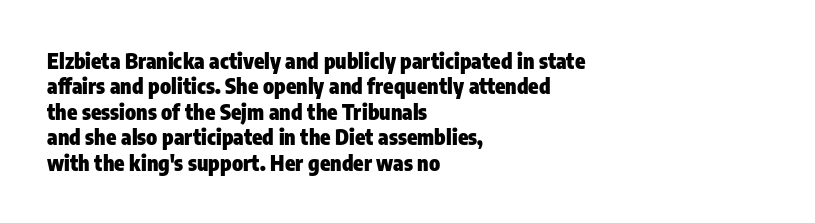
The gaps between neighbouring characters are ordinary and unremarkable. Heavy, bold letterforms. Posture: straight, roman, zero tilt. Caption: multi-line text, flush left, ragged right. Clear beneath every line of the passage.
